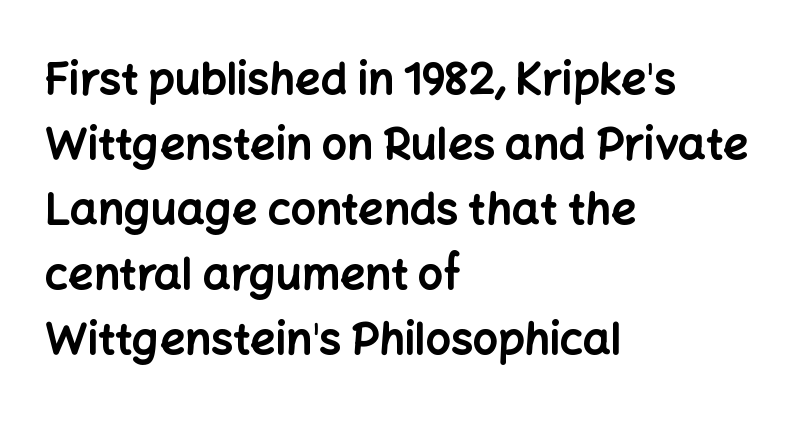
{"serif": "no", "italic": "no", "bold": "yes", "weight": "bold", "width": "normal", "stroke_contrast": "low", "x_height": "medium", "monospaced": "no", "underline": "no", "align": "left", "line_spacing": "normal", "line_spacing_ratio": 1.48, "letter_spacing": "normal", "letter_spacing_em": 0.0, "glyph_px": 44}
